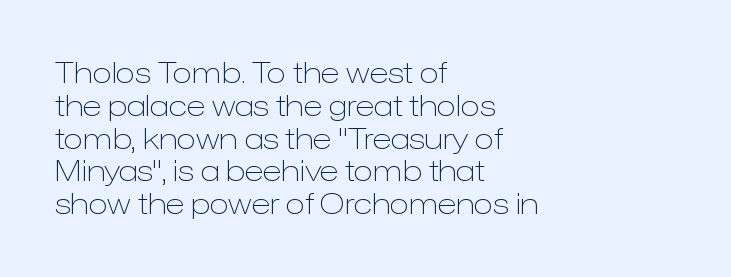
{"serif": "no", "italic": "no", "bold": "no", "weight": "light", "width": "normal", "stroke_contrast": "low", "x_height": "medium", "monospaced": "no", "underline": "no", "align": "left", "line_spacing": "tight", "line_spacing_ratio": 1.13, "letter_spacing": "normal", "letter_spacing_em": 0.0, "glyph_px": 29}
